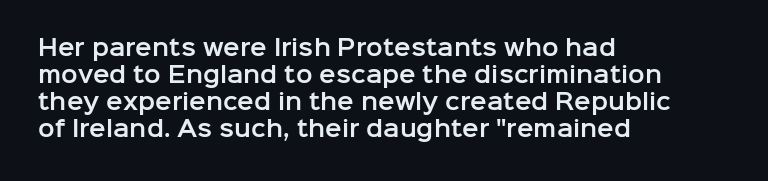
{"italic": "no", "underline": "no", "align": "left", "line_spacing_ratio": 1.23, "letter_spacing": "normal", "letter_spacing_em": 0.0, "glyph_px": 22}
